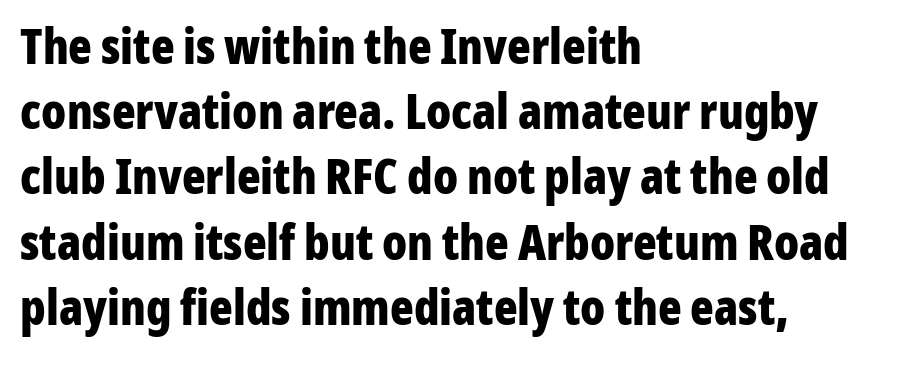
Q: Is the text bold? A: Yes.
Q: Is the text italic (slanted)? A: No, it is upright.
Q: Is the typeface a serif or a sans-serif typeface? A: Sans-serif.
Q: Is the text underlined? A: No.
Q: How is the paragraph aligned? A: Left-aligned.
Q: Is the spacing between letters normal or unusually wide? A: Normal.
Q: Is the spacing between lines tight, normal or loose? A: Normal.
Q: Width (condensed, normal, or wide)? A: Condensed.
Q: Stroke contrast? A: Low.
Q: x-height? A: Medium.
Q: Monospaced? A: No.
